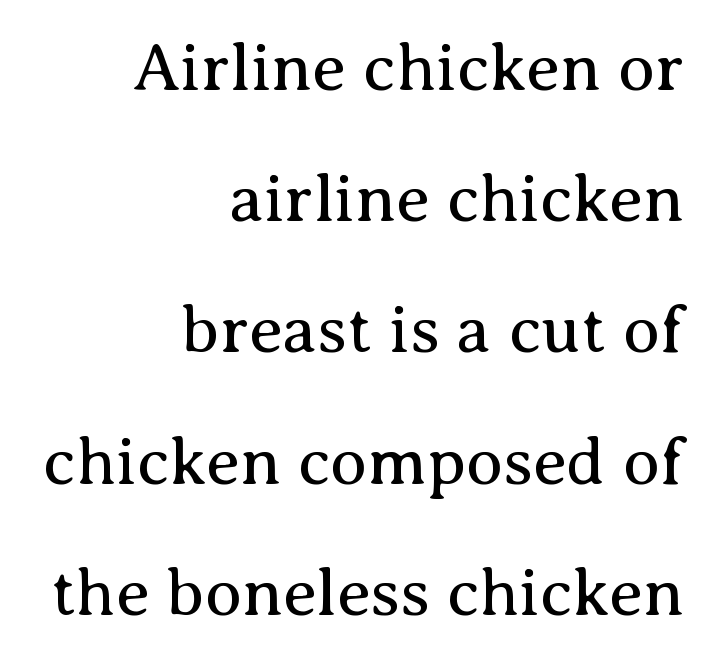
The typesetting does not lean heavy: it is not bold. The letters stand straight up with perfectly vertical stems. Vertically, the passage feels expansive, rows floating well apart. The typeface chosen for these lines features serifs.
